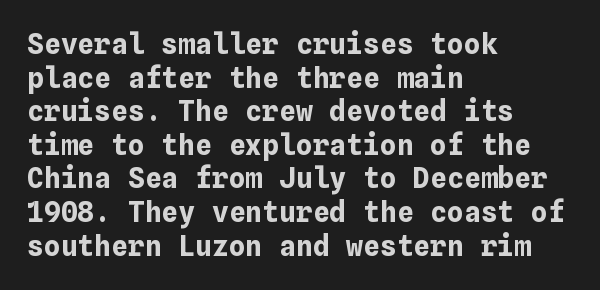
{"italic": "no", "bold": "yes", "weight": "bold", "width": "normal", "stroke_contrast": "low", "x_height": "medium", "underline": "no", "align": "left", "line_spacing_ratio": 1.2, "letter_spacing": "normal", "letter_spacing_em": 0.0, "glyph_px": 28}
